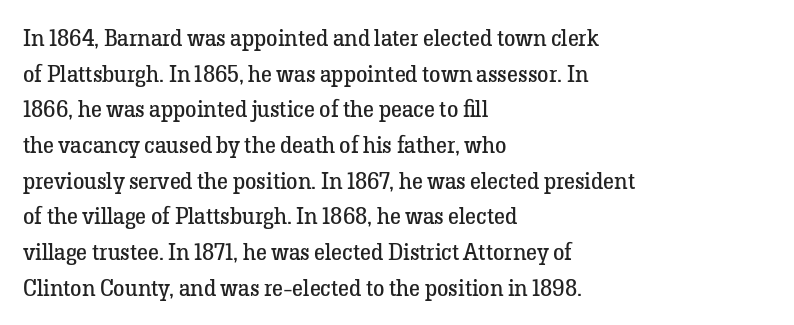
The image shows 23 px text type, upright; set left-aligned, normal line spacing (1.55x), normal letter spacing, not underlined.
